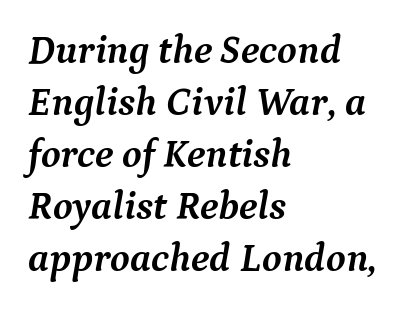
The image shows 40 px semibold serif type, italic (leaning right); set left-aligned, normal line spacing (1.3x), normal letter spacing, not underlined; medium stroke contrast and a medium x-height.
